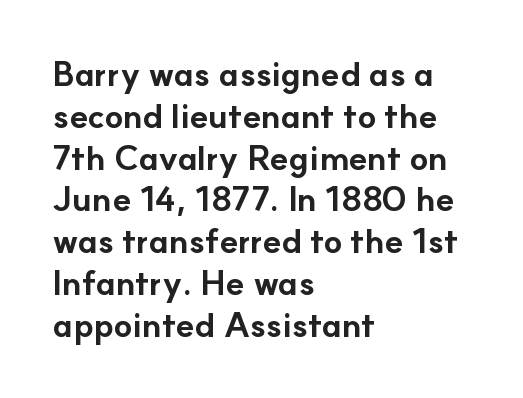
The image shows 34 px bold sans-serif type, upright; set left-aligned, line spacing 1.23x, normal letter spacing, not underlined; low stroke contrast and a small x-height.
